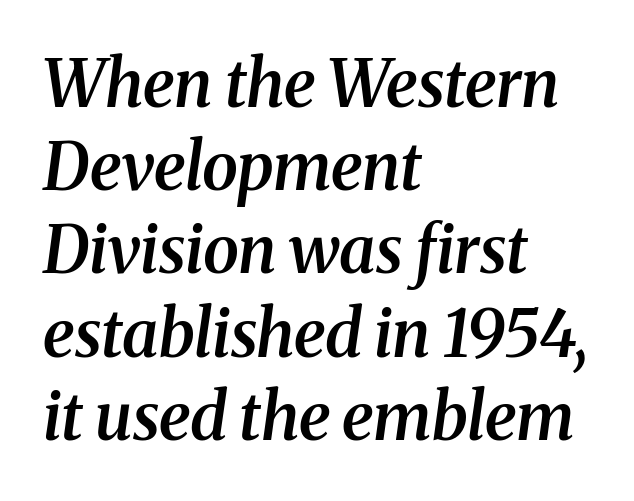
{"serif": "yes", "italic": "yes", "lean": "right", "slant_degrees": 8, "bold": "semi", "weight": "semibold", "width": "normal", "stroke_contrast": "medium", "x_height": "medium", "monospaced": "no", "underline": "no", "align": "left", "line_spacing": "normal", "line_spacing_ratio": 1.28, "letter_spacing": "normal", "letter_spacing_em": 0.0, "glyph_px": 65}
